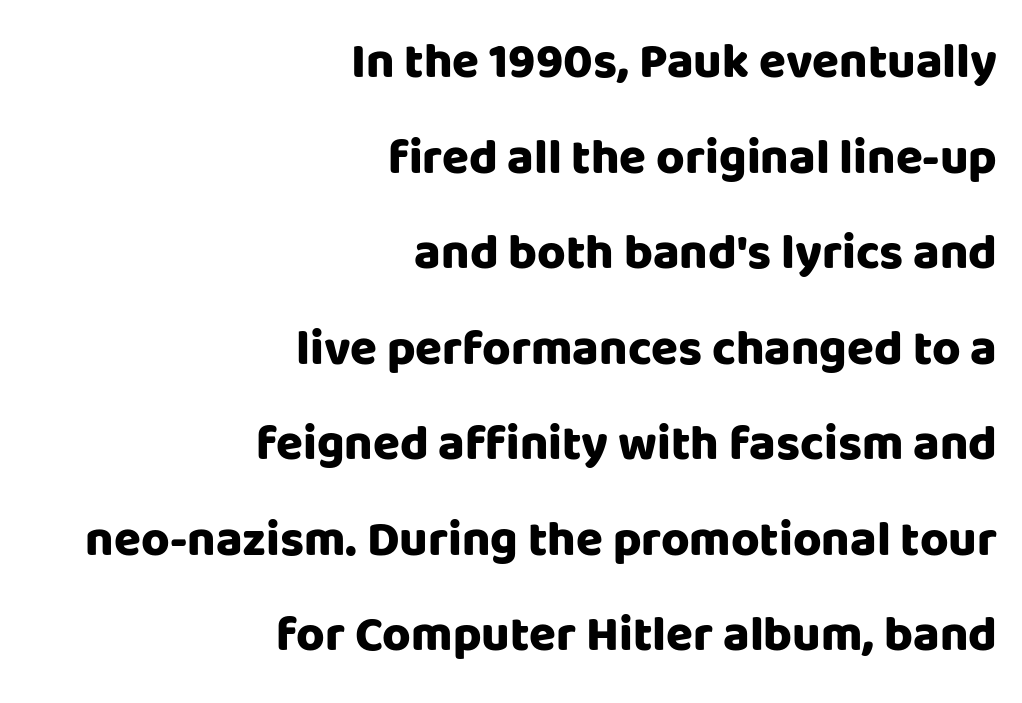
The image shows 49 px heavy sans-serif type, upright; set right-aligned, loose line spacing (1.95x), normal letter spacing, not underlined; low stroke contrast and a large x-height.
